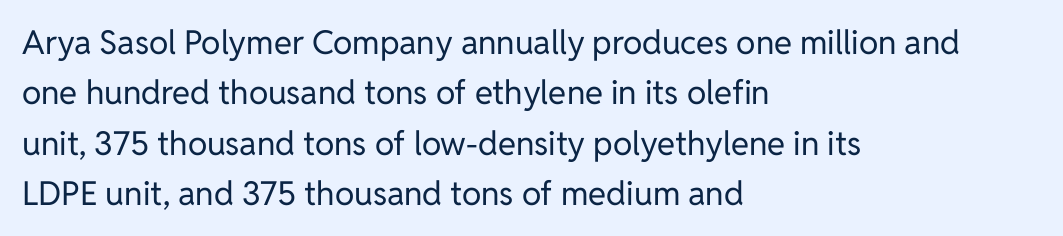
{"serif": "no", "italic": "no", "bold": "no", "weight": "regular", "width": "normal", "stroke_contrast": "low", "x_height": "medium", "monospaced": "no", "underline": "no", "align": "left", "line_spacing": "normal", "line_spacing_ratio": 1.53, "letter_spacing": "normal", "letter_spacing_em": 0.0, "glyph_px": 33}
